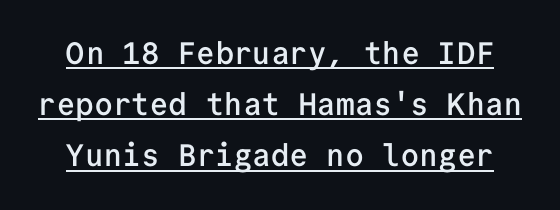
The image shows 31 px semibold sans-serif type, upright, monospaced; set normal line spacing (1.65x), normal letter spacing, underlined; low stroke contrast and a medium x-height.
